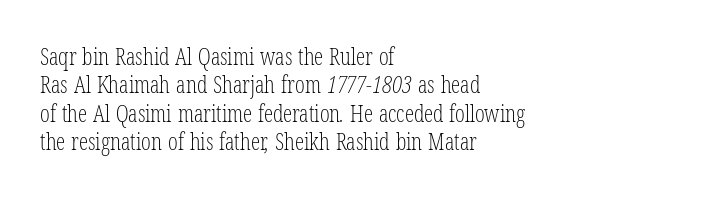
{"bold": "no", "underline": "no", "align": "left", "line_spacing_ratio": 1.23, "letter_spacing": "normal", "letter_spacing_em": 0.0, "glyph_px": 23}
